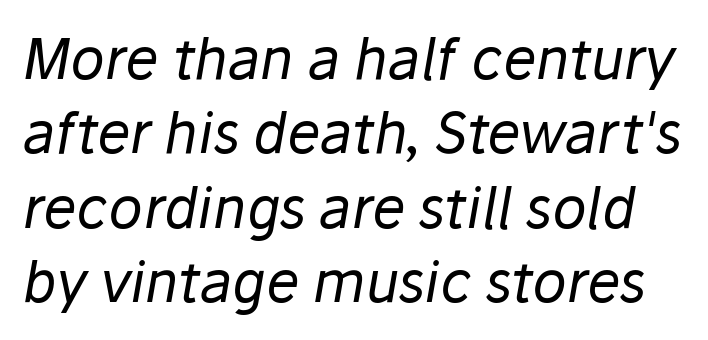
Q: Is the text bold? A: No.
Q: Is the text italic (slanted)? A: Yes, it leans right by about 10 degrees.
Q: Is the text underlined? A: No.
Q: Is the spacing between letters normal or unusually wide? A: Normal.
Q: Is the spacing between lines tight, normal or loose? A: Normal.
Q: Width (condensed, normal, or wide)? A: Normal.
Q: Stroke contrast? A: Low.
Q: x-height? A: Medium.
Q: Monospaced? A: No.
